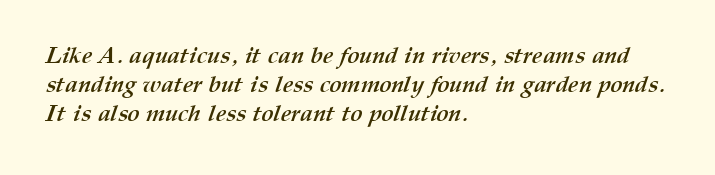
The foot of each line stays bare and open. The glyphs have the mass of a bold cut. This block has exactly the height ordinary leading produces. What stands out about the letter spacing? Nothing — it is the standard amount. In CSS terms this would be text-align: left.
